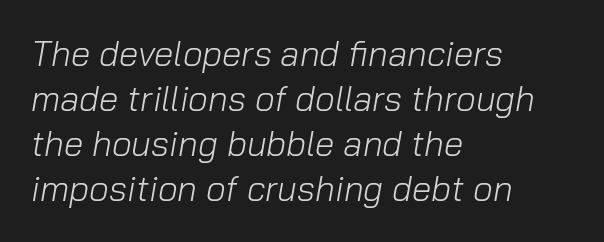
Any mark beneath the type? The region is blank. This rendering uses left alignment, leaving the right contour irregular. Is the type slanted? Yes — the strokes lean at a clear angle. The face looks like a standard text weight, possibly lighter. There is no visible air inserted between adjacent glyphs. Vertical spacing — default.
